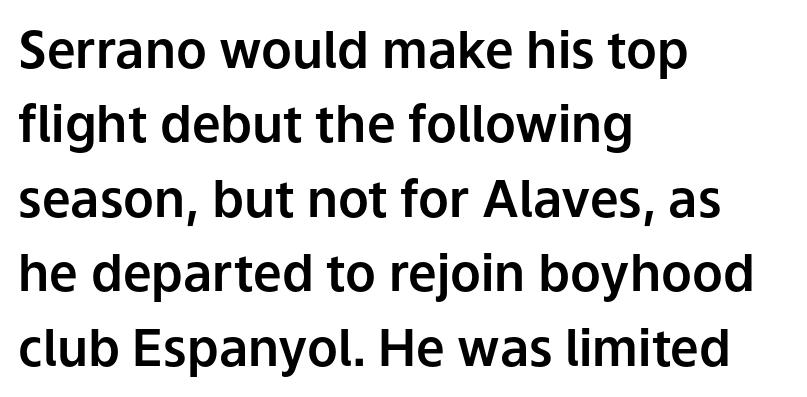
{"serif": "no", "italic": "no", "width": "normal", "stroke_contrast": "low", "x_height": "medium", "monospaced": "no", "underline": "no", "align": "left", "line_spacing": "normal", "line_spacing_ratio": 1.46, "letter_spacing": "normal", "letter_spacing_em": 0.0, "glyph_px": 51}
